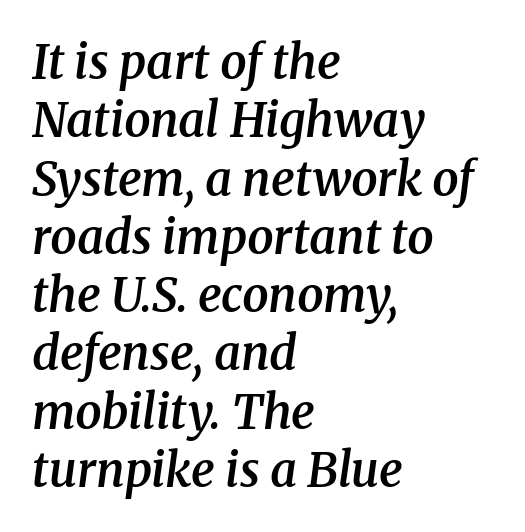
{"serif": "yes", "italic": "yes", "lean": "right", "slant_degrees": 8, "bold": "semi", "weight": "semibold", "width": "normal", "stroke_contrast": "medium", "x_height": "medium", "monospaced": "no", "underline": "no", "align": "left", "line_spacing_ratio": 1.24, "letter_spacing": "normal", "letter_spacing_em": 0.0, "glyph_px": 47}
